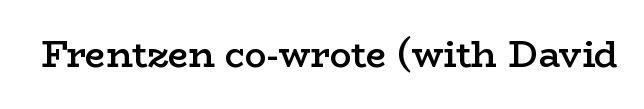
{"serif": "yes", "italic": "no", "bold": "semi", "weight": "semibold", "width": "wide", "stroke_contrast": "low", "x_height": "medium", "monospaced": "no", "underline": "no", "letter_spacing": "normal", "letter_spacing_em": 0.0, "glyph_px": 36}
